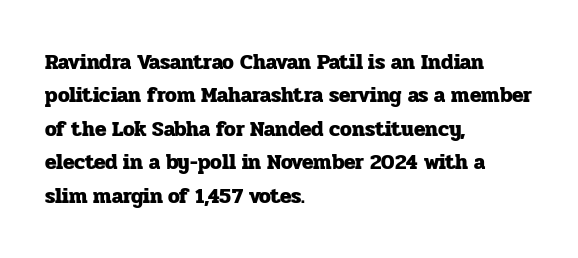
The image shows 21 px bold type, upright; set left-aligned, normal line spacing (1.59x), normal letter spacing, not underlined.
